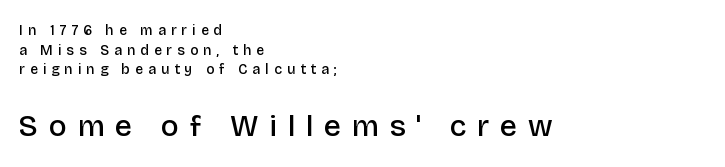
Q: Is the text bold? A: Semi-bold.
Q: Is the text italic (slanted)? A: No, it is upright.
Q: Is the typeface a serif or a sans-serif typeface? A: Sans-serif.
Q: Is the text underlined? A: No.
Q: How is the paragraph aligned? A: Left-aligned.
Q: Is the spacing between letters normal or unusually wide? A: Unusually wide.
Q: Is the spacing between lines tight, normal or loose? A: Normal.
Q: Which block of text is set in a larger size, the first (top) or the second (bottom)? A: The second (bottom) one.
Q: Width (condensed, normal, or wide)? A: Normal.
Q: Stroke contrast? A: Low.
Q: x-height? A: Large.
Q: Monospaced? A: No.
